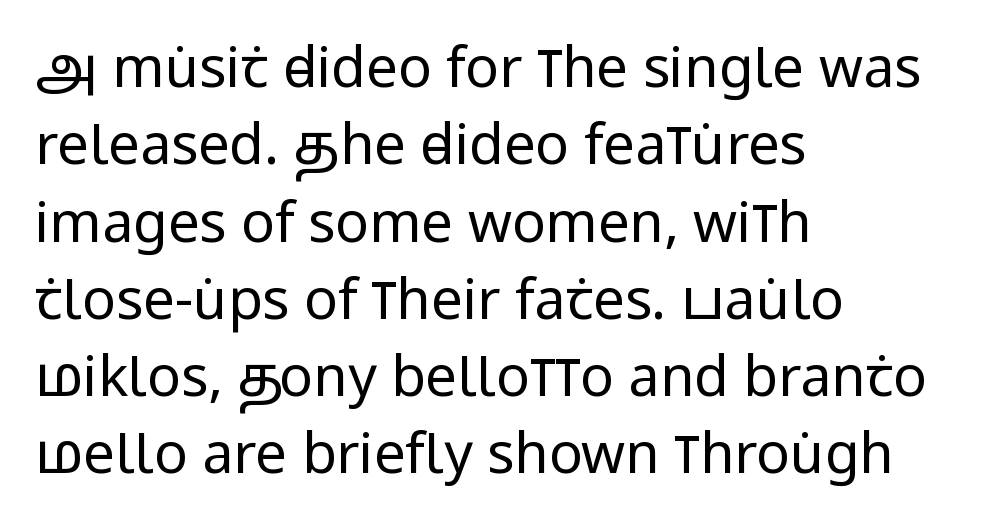
All the whitespace from short lines collects on the right. Italic: no, the glyphs are upright roman. Descender tails drop into unmarked territory. Observe the ordinary spacing: letters are neighbours, not strangers. Nothing sits at the stroke ends, so this counts as sans-serif.
